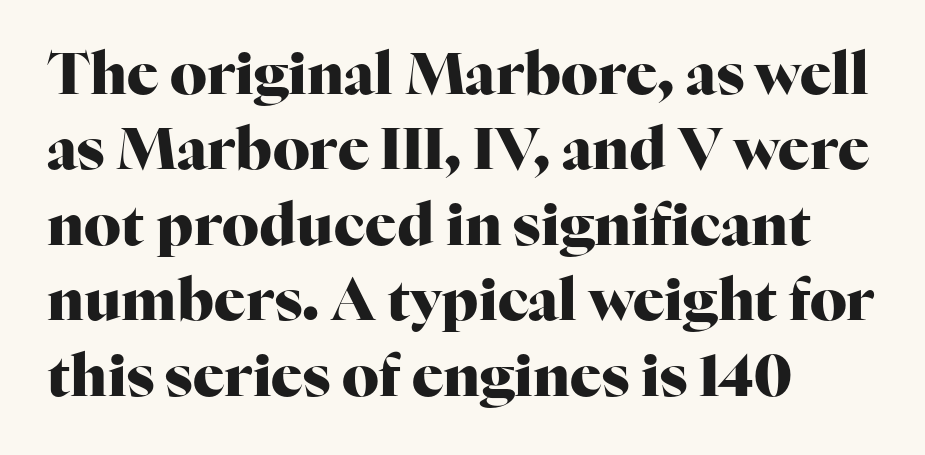
Horizontally, the lines are justified to the leading edge only. Interline gaps are of average width in this sample. The space directly below the letters is spotless. Every stem runs plumb, perpendicular to the baseline.
